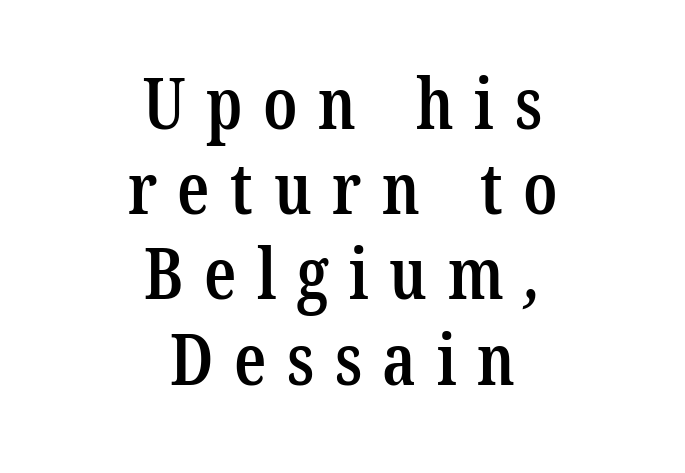
{"serif": "yes", "bold": "semi", "weight": "semibold", "width": "condensed", "stroke_contrast": "low", "x_height": "medium", "monospaced": "no", "underline": "no", "align": "center", "line_spacing_ratio": 1.2, "letter_spacing": "wide", "letter_spacing_em": 0.29, "glyph_px": 71}
